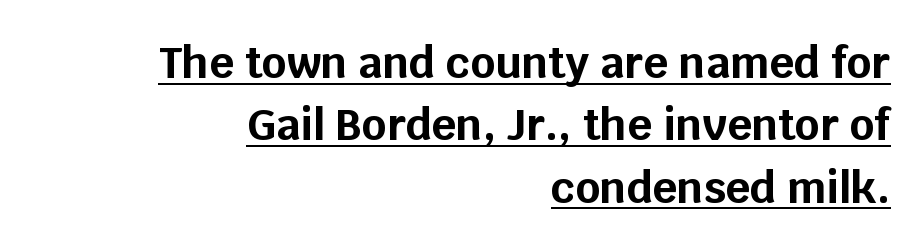
Every stem runs plumb, perpendicular to the baseline. How would I describe the line gaps? Plain and ordinary. What kind of face is this? One without serifs — a sans. Does extra space separate the letters? No, they use regular spacing.
